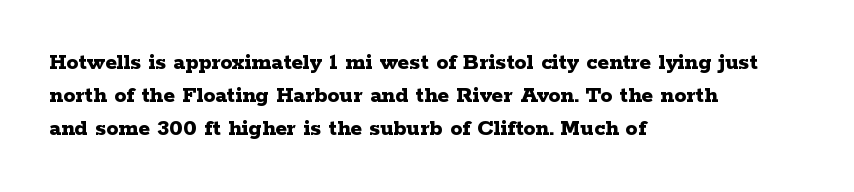
Q: Is the text bold? A: Yes.
Q: Is the text italic (slanted)? A: No, it is upright.
Q: Is the text underlined? A: No.
Q: How is the paragraph aligned? A: Left-aligned.
Q: Is the spacing between letters normal or unusually wide? A: Normal.
Q: Is the spacing between lines tight, normal or loose? A: Normal.
